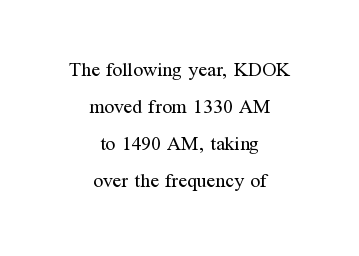
Q: Is the text bold? A: No.
Q: Is the text italic (slanted)? A: No, it is upright.
Q: Is the text underlined? A: No.
Q: How is the paragraph aligned? A: Centered.
Q: Is the spacing between letters normal or unusually wide? A: Normal.
